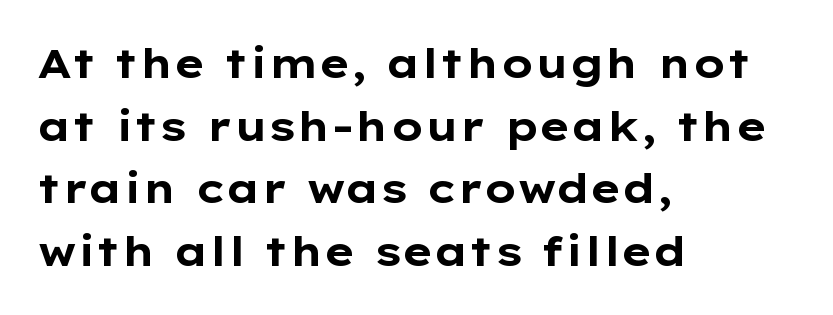
The image shows 41 px bold, wide sans-serif type, upright; set left-aligned, normal line spacing (1.53x), normal letter spacing, not underlined; low stroke contrast and a medium x-height.
